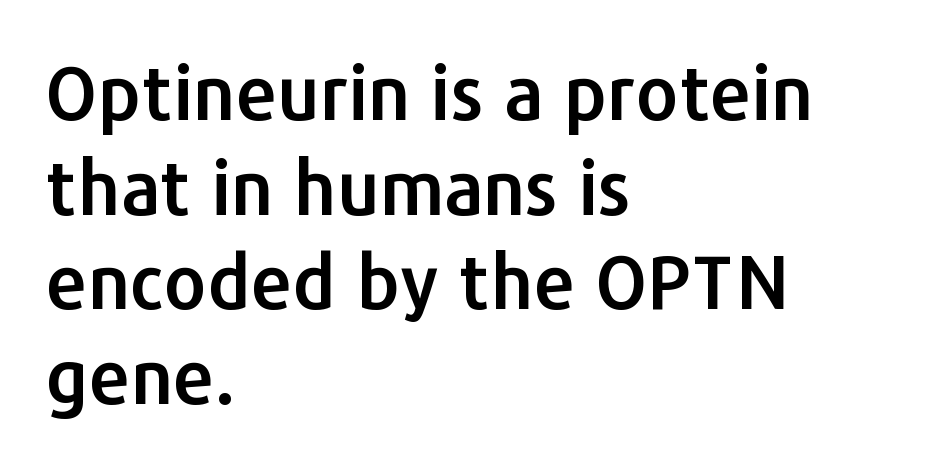
{"serif": "no", "italic": "no", "width": "normal", "stroke_contrast": "low", "x_height": "medium", "monospaced": "no", "underline": "no", "align": "left", "line_spacing": "normal", "line_spacing_ratio": 1.28, "letter_spacing": "normal", "letter_spacing_em": 0.0, "glyph_px": 74}
